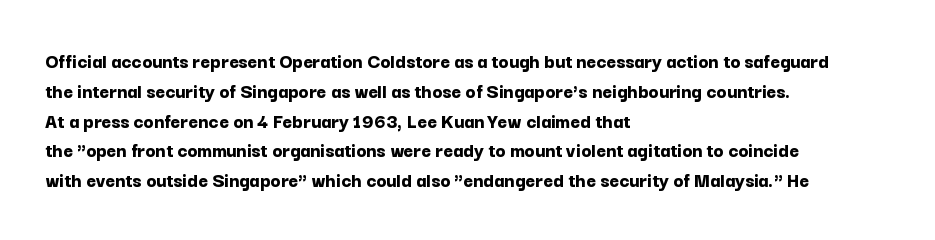
A bare baseline throughout the passage. Heavy-handed strokes throughout: this text is bold. Style check: upright. The setting favours the left margin, as ordinary paragraphs usually do. How are the letters spaced? Ordinarily, with no added tracking.
